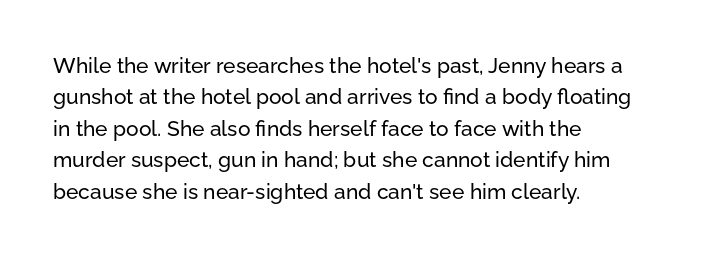
Q: Is the text italic (slanted)? A: No, it is upright.
Q: Is the text underlined? A: No.
Q: How is the paragraph aligned? A: Left-aligned.
Q: Is the spacing between letters normal or unusually wide? A: Normal.
Q: Is the spacing between lines tight, normal or loose? A: Normal.
